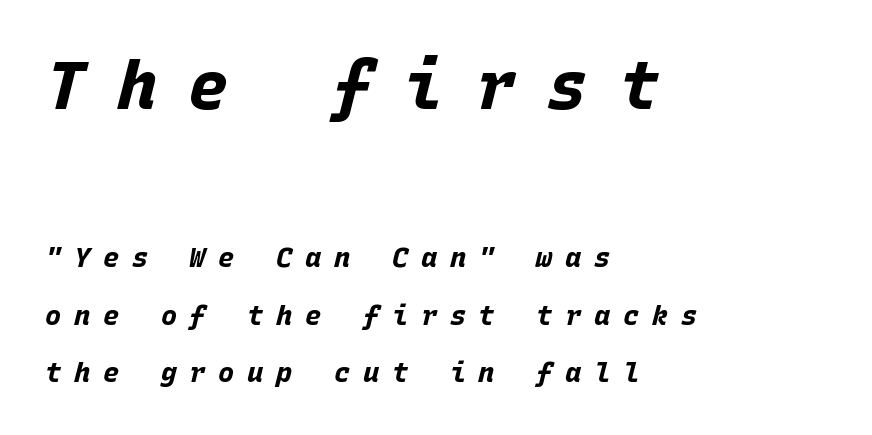
The letters march in equal steps, a hallmark of fixed-pitch type. Size contrast runs from large at the top to small at the bottom. Short note: letters widely spaced. Thick stems and heavy bowls — unmistakably bold. Decoration check: the copy has no underline. Quick note: interline space is abundant.
